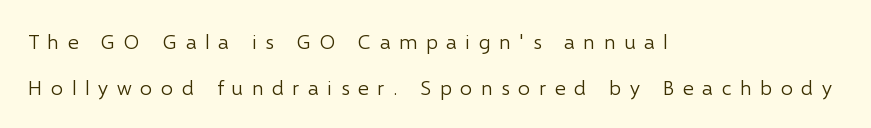
Q: Is the text bold? A: No.
Q: Is the text italic (slanted)? A: No, it is upright.
Q: Is the text underlined? A: No.
Q: How is the paragraph aligned? A: Left-aligned.
Q: Is the spacing between letters normal or unusually wide? A: Unusually wide.
Q: Is the spacing between lines tight, normal or loose? A: Loose.
